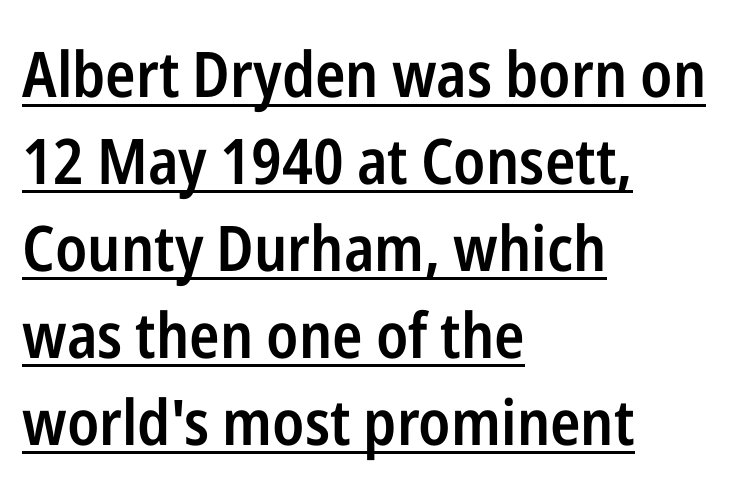
{"serif": "no", "italic": "no", "bold": "semi", "weight": "semibold", "width": "condensed", "stroke_contrast": "low", "x_height": "medium", "monospaced": "no", "underline": "yes", "align": "left", "line_spacing": "normal", "line_spacing_ratio": 1.38, "letter_spacing": "normal", "letter_spacing_em": 0.0, "glyph_px": 63}
